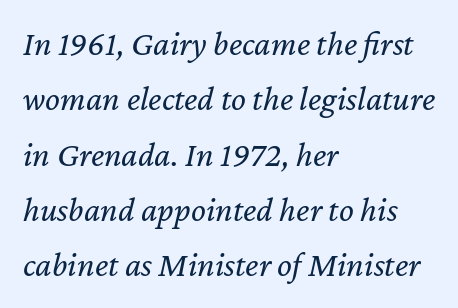
The image shows 35 px regular-weight type, italic (leaning right); set left-aligned, normal line spacing (1.58x), normal letter spacing, not underlined; low stroke contrast and a medium x-height.
